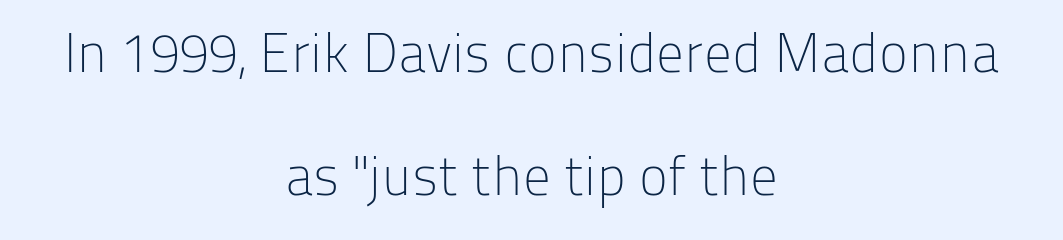
Unbolded letterforms with no extra heft. Style check: upright. The setting favours the middle, as headings and verse often do. Each new line begins a long way beneath the previous one.
